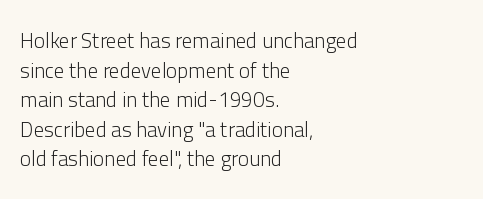
Q: Is the text bold? A: No.
Q: Is the text italic (slanted)? A: No, it is upright.
Q: Is the text underlined? A: No.
Q: How is the paragraph aligned? A: Left-aligned.
Q: Is the spacing between letters normal or unusually wide? A: Normal.
Q: Is the spacing between lines tight, normal or loose? A: Normal.
